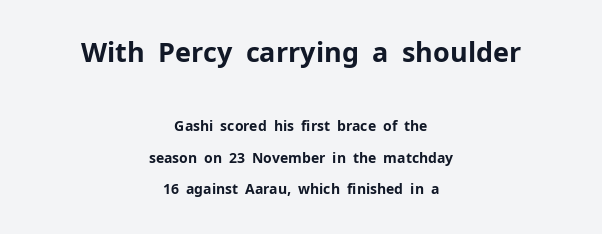
The image shows 27 px bold type, upright; set centered, loose line spacing (2.25x), normal letter spacing, not underlined; the first (top) block is 1.93x larger.
